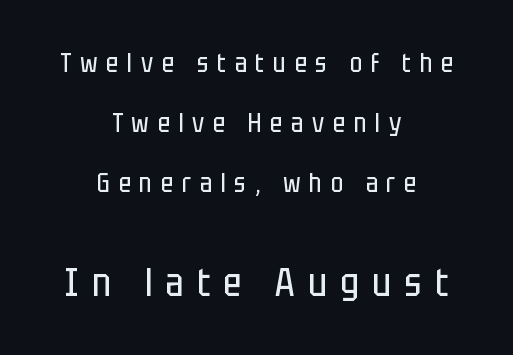
The image shows 39 px regular-weight, condensed sans-serif type, upright; set centered, loose line spacing (2.31x), unusually wide letter spacing (+0.34 em), not underlined; the second (bottom) block is 1.5x larger; low stroke contrast and a large x-height.
